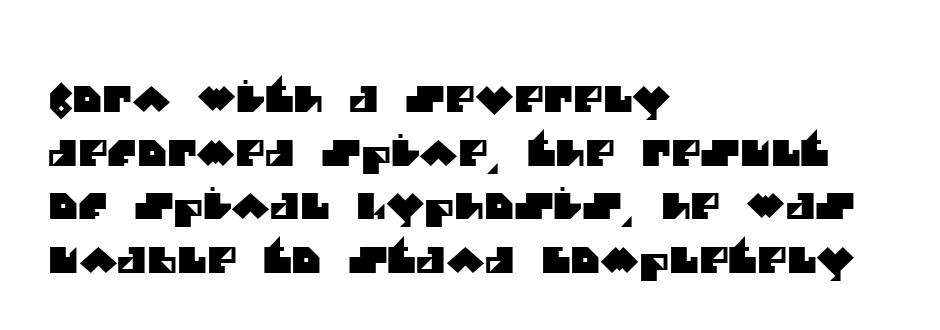
The letters carry no serifs — their stems end cleanly without finishing strokes. Caption: multi-line text, flush left, ragged right. Think of a printed novel: that variable character pitch is what you see here. Reading down the column, the eye jumps a familiar distance to each next line. The tracking reads as untouched default to a designer's eye. Descenders are the only things crossing below the line.
